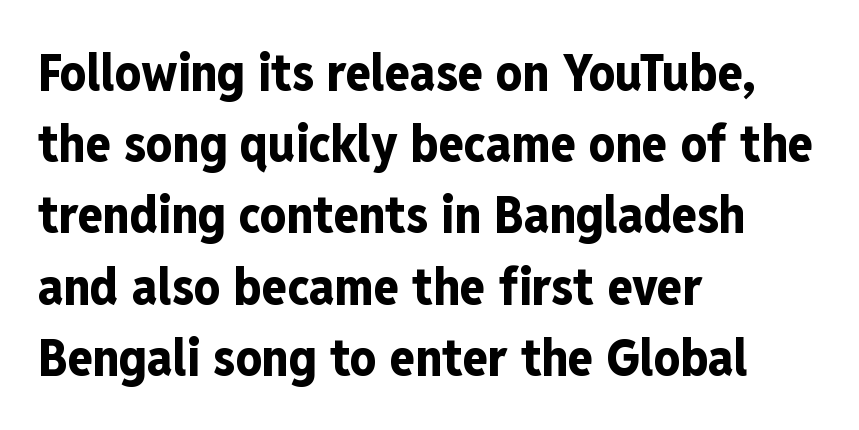
{"serif": "no", "italic": "no", "bold": "yes", "weight": "bold", "width": "condensed", "stroke_contrast": "low", "x_height": "medium", "monospaced": "no", "underline": "no", "align": "left", "line_spacing": "normal", "line_spacing_ratio": 1.37, "letter_spacing": "normal", "letter_spacing_em": 0.0, "glyph_px": 52}
